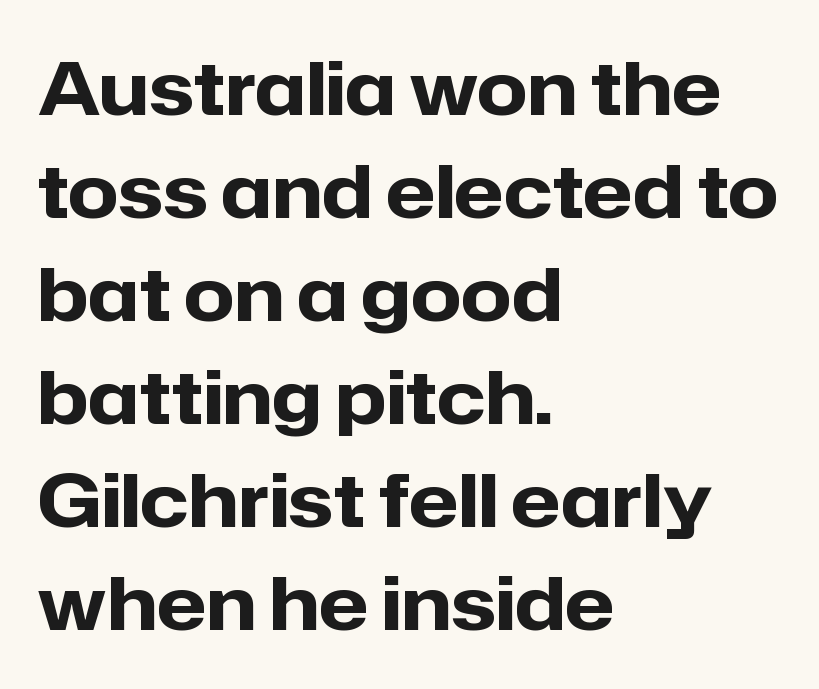
Q: Is the text bold? A: Yes.
Q: Is the text italic (slanted)? A: No, it is upright.
Q: Is the typeface a serif or a sans-serif typeface? A: Sans-serif.
Q: Is the text underlined? A: No.
Q: How is the paragraph aligned? A: Left-aligned.
Q: Is the spacing between letters normal or unusually wide? A: Normal.
Q: Is the spacing between lines tight, normal or loose? A: Normal.
Q: Width (condensed, normal, or wide)? A: Normal.
Q: Stroke contrast? A: Low.
Q: x-height? A: Medium.
Q: Monospaced? A: No.
